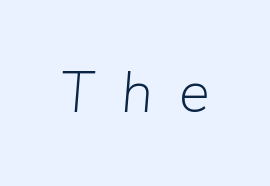
The tracking jumps out immediately: characters are airy and widely separated. These lines are rendered in a variable-pitch font. Stroke mass is kept to a normal reading level or below. Plain, unruled lines of type. Yep, that's italic — everything's leaning.
